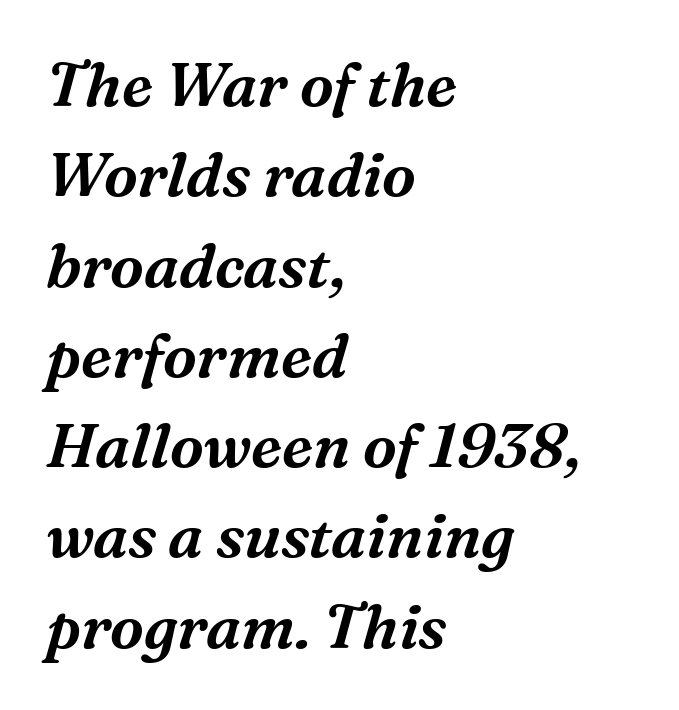
{"serif": "yes", "italic": "yes", "lean": "right", "slant_degrees": 16, "width": "normal", "stroke_contrast": "medium", "x_height": "medium", "monospaced": "no", "underline": "no", "align": "left", "line_spacing": "normal", "line_spacing_ratio": 1.48, "letter_spacing": "normal", "letter_spacing_em": 0.0, "glyph_px": 61}
